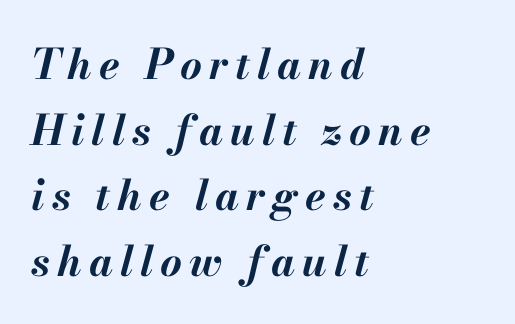
The image shows 42 px bold type, italic (leaning right); set left-aligned, normal line spacing (1.56x), not underlined; medium stroke contrast and a small x-height.
